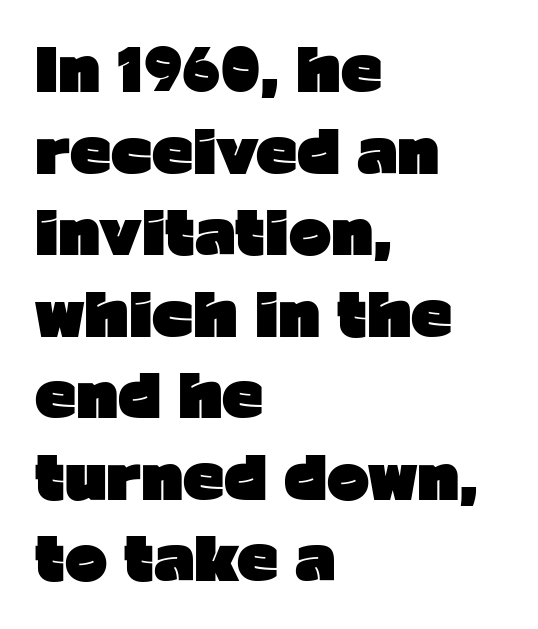
Q: Is the text bold? A: Yes.
Q: Is the text italic (slanted)? A: No, it is upright.
Q: Is the typeface a serif or a sans-serif typeface? A: Sans-serif.
Q: Is the text underlined? A: No.
Q: How is the paragraph aligned? A: Left-aligned.
Q: Is the spacing between letters normal or unusually wide? A: Normal.
Q: Is the spacing between lines tight, normal or loose? A: Normal.
Q: Width (condensed, normal, or wide)? A: Normal.
Q: Stroke contrast? A: Low.
Q: x-height? A: Medium.
Q: Monospaced? A: No.
